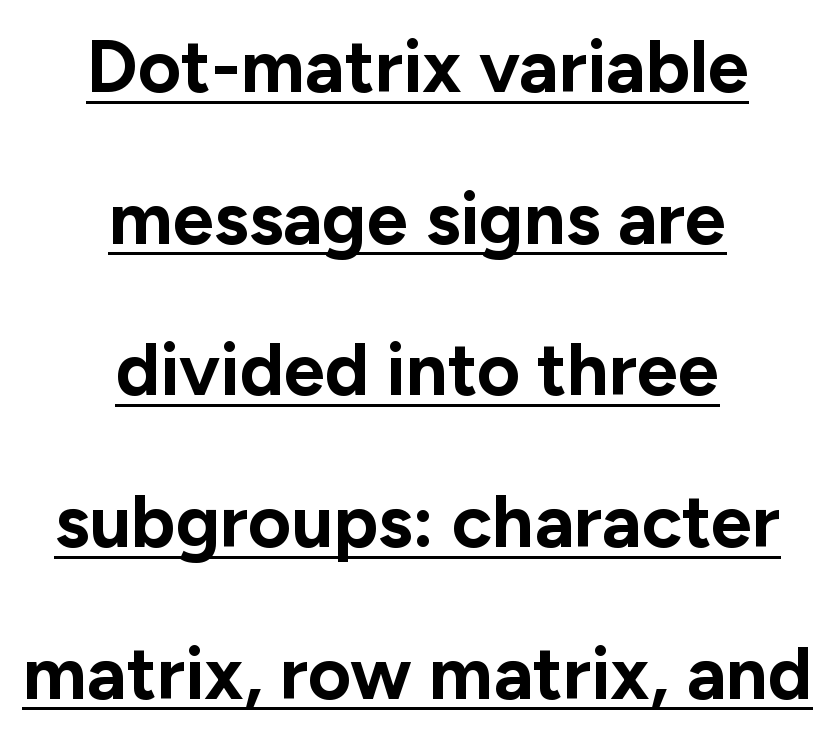
{"serif": "no", "italic": "no", "bold": "yes", "weight": "bold", "width": "normal", "stroke_contrast": "low", "x_height": "medium", "monospaced": "no", "underline": "yes", "align": "center", "line_spacing": "loose", "line_spacing_ratio": 2.05, "letter_spacing": "normal", "letter_spacing_em": 0.0, "glyph_px": 74}
